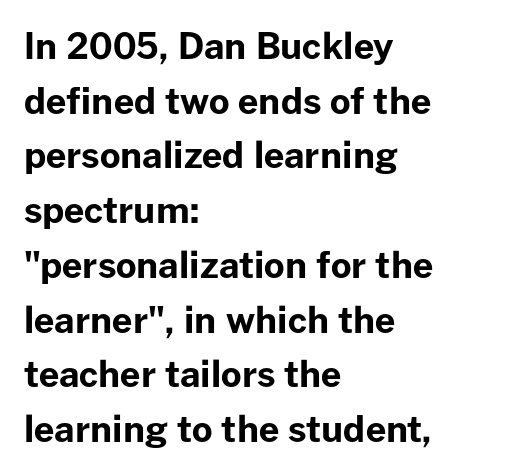
{"serif": "no", "italic": "no", "bold": "yes", "weight": "bold", "width": "normal", "stroke_contrast": "low", "x_height": "medium", "monospaced": "no", "underline": "no", "align": "left", "line_spacing": "normal", "line_spacing_ratio": 1.52, "letter_spacing": "normal", "letter_spacing_em": 0.0, "glyph_px": 36}
